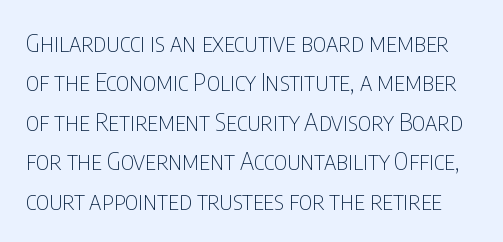
Observe the ordinary spacing: letters are neighbours, not strangers. Unlike italic type, these characters show no tilt at all. Words float on clear page, feet unadorned. Regular leading. Weight: regular or lighter.
